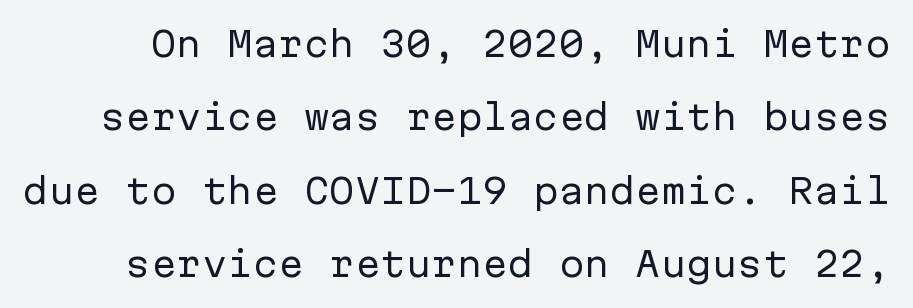
Q: Is the text bold? A: No.
Q: Is the text italic (slanted)? A: No, it is upright.
Q: Is the typeface a serif or a sans-serif typeface? A: Sans-serif.
Q: Is the text underlined? A: No.
Q: Is the spacing between letters normal or unusually wide? A: Normal.
Q: Is the spacing between lines tight, normal or loose? A: Loose.
Q: Width (condensed, normal, or wide)? A: Normal.
Q: Stroke contrast? A: Low.
Q: x-height? A: Medium.
Q: Monospaced? A: Yes.
